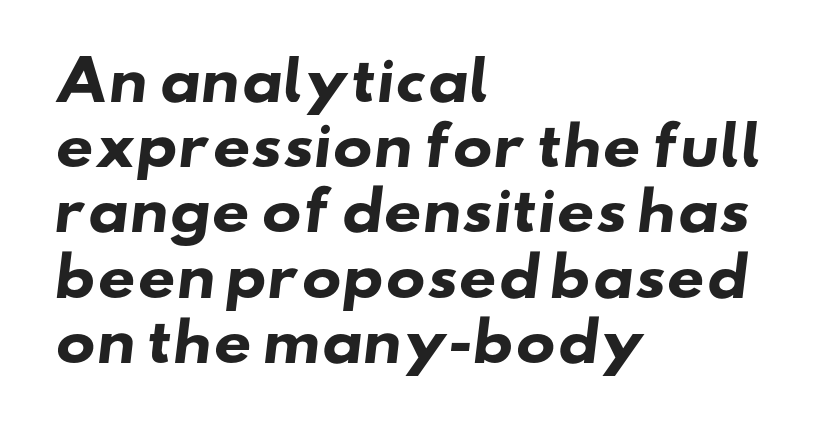
Q: Is the text bold? A: Yes.
Q: Is the typeface a serif or a sans-serif typeface? A: Sans-serif.
Q: Is the text underlined? A: No.
Q: How is the paragraph aligned? A: Left-aligned.
Q: Is the spacing between letters normal or unusually wide? A: Normal.
Q: Width (condensed, normal, or wide)? A: Wide.
Q: Stroke contrast? A: Low.
Q: x-height? A: Small.
Q: Monospaced? A: No.
